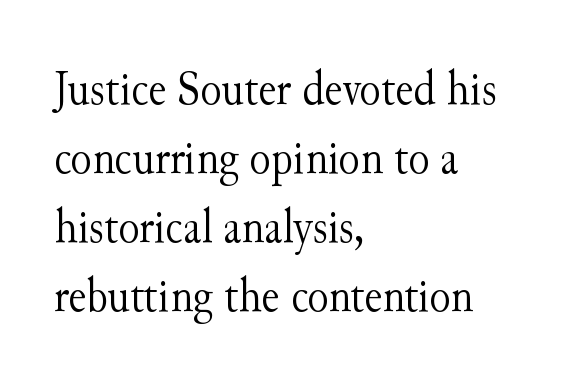
{"serif": "yes", "italic": "no", "bold": "no", "weight": "light", "width": "normal", "stroke_contrast": "medium", "x_height": "small", "monospaced": "no", "underline": "no", "align": "left", "line_spacing": "normal", "line_spacing_ratio": 1.41, "letter_spacing": "normal", "letter_spacing_em": 0.0, "glyph_px": 49}
